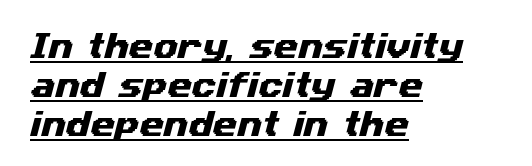
The image shows 28 px wide sans-serif type; set left-aligned, normal line spacing (1.39x), normal letter spacing, underlined; medium stroke contrast and a medium x-height.
